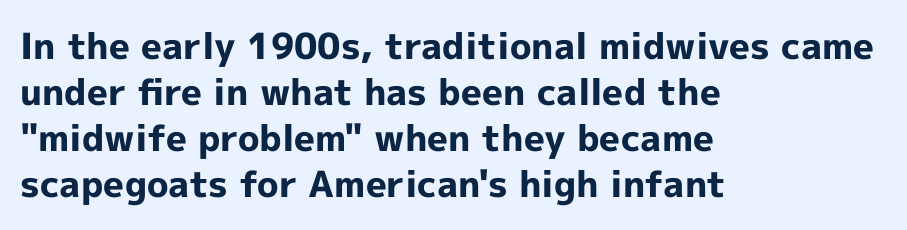
The image shows 36 px bold sans-serif type, upright; set left-aligned, normal line spacing (1.28x), normal letter spacing, not underlined; a medium x-height.
